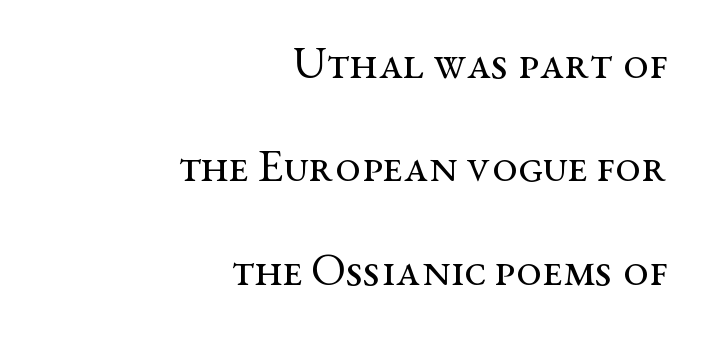
Q: Is the text bold? A: No.
Q: Is the text italic (slanted)? A: No, it is upright.
Q: Is the typeface a serif or a sans-serif typeface? A: Serif.
Q: Is the text underlined? A: No.
Q: How is the paragraph aligned? A: Right-aligned.
Q: Is the spacing between letters normal or unusually wide? A: Normal.
Q: Is the spacing between lines tight, normal or loose? A: Loose.
Q: Width (condensed, normal, or wide)? A: Wide.
Q: Stroke contrast? A: Medium.
Q: x-height? A: Medium.
Q: Monospaced? A: No.
